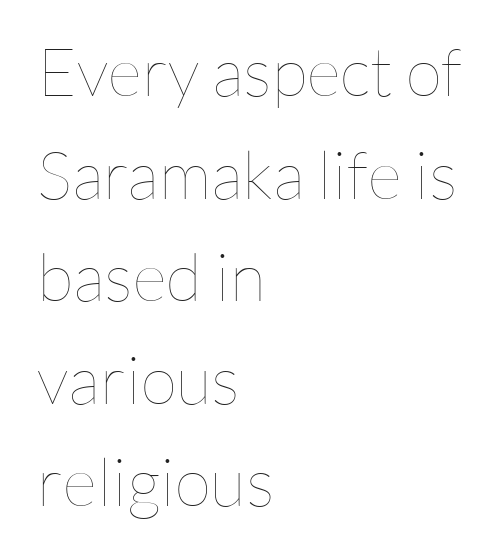
{"italic": "no", "bold": "no", "weight": "thin", "width": "normal", "stroke_contrast": "low", "x_height": "medium", "monospaced": "no", "underline": "no", "align": "left", "line_spacing": "normal", "line_spacing_ratio": 1.53, "letter_spacing": "normal", "letter_spacing_em": 0.0, "glyph_px": 67}
